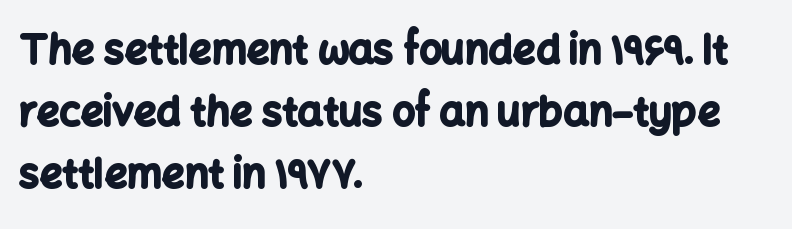
Italic? Not at all — the glyphs are vertical. What weight is shown? A full bold with thick strokes. In terms of leading, this rendering sits right in the middle. Quick note: underline off. Caption: multi-line text, flush left, ragged right. The rendering uses natural spacing where letterforms have individual widths.
